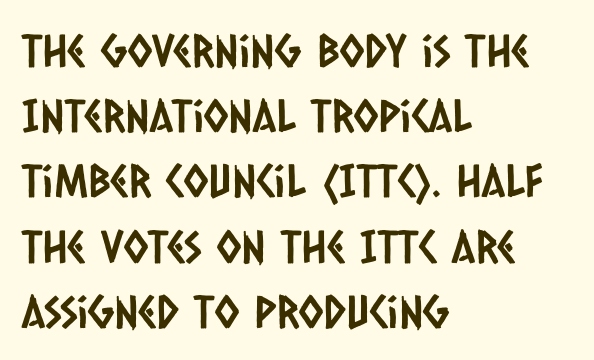
The image shows 45 px condensed sans-serif type; set left-aligned, normal line spacing (1.45x), normal letter spacing, not underlined; low stroke contrast and a large x-height.
